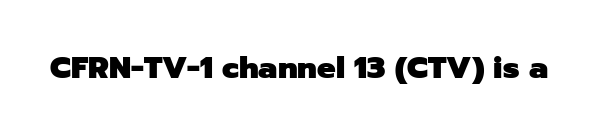
{"serif": "no", "italic": "no", "bold": "yes", "weight": "heavy", "width": "normal", "stroke_contrast": "low", "x_height": "medium", "monospaced": "no", "underline": "no", "letter_spacing": "normal", "letter_spacing_em": 0.0, "glyph_px": 31}
